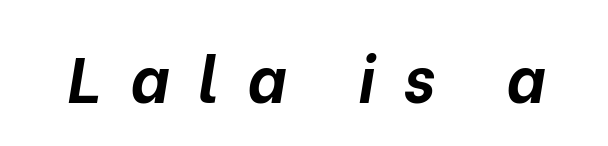
The image shows 64 px bold type, italic (leaning right); set unusually wide letter spacing (+0.44 em), not underlined; low stroke contrast and a medium x-height.
